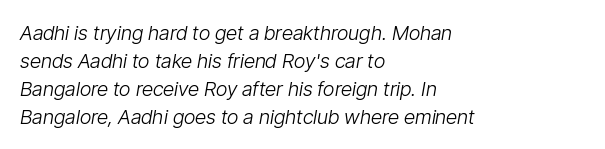
No letter is thick-stroked: the sample isn't bold. What's the leading like? Ordinary, nothing unusual. A typesetter would mark this as italic. Between one letter and the next there's only the usual sliver of space.
